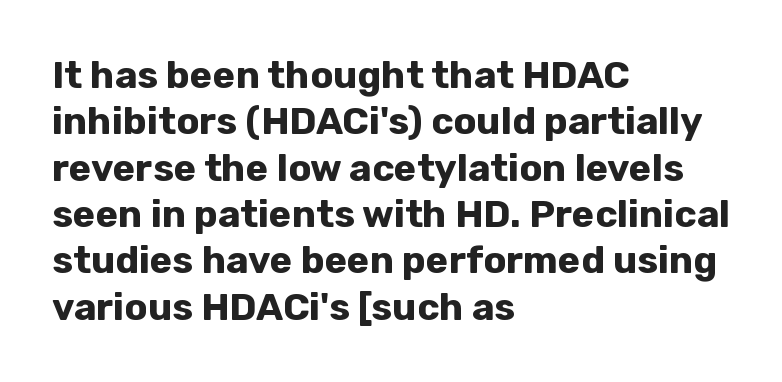
{"serif": "no", "italic": "no", "bold": "yes", "weight": "bold", "width": "normal", "stroke_contrast": "low", "x_height": "medium", "monospaced": "no", "underline": "no", "align": "left", "line_spacing_ratio": 1.22, "letter_spacing": "normal", "letter_spacing_em": 0.0, "glyph_px": 38}
